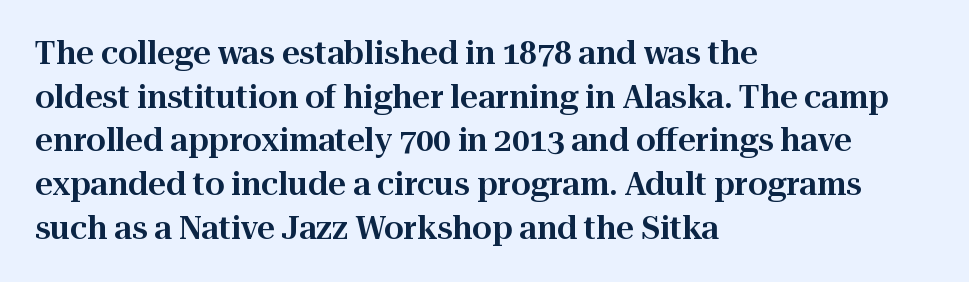
A serif font was chosen for this passage. In terms of posture, this sample is upright. Vertically, the passage feels balanced, rows spaced as you'd expect. This rendering features lettering with no underline. These lines stack with their left ends in a neat column.
